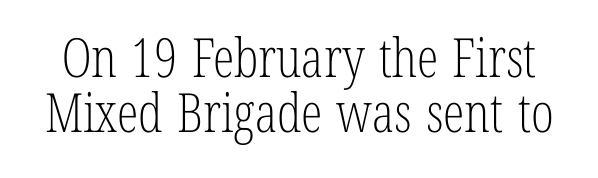
Q: Is the text bold? A: No.
Q: Is the text italic (slanted)? A: No, it is upright.
Q: Is the typeface a serif or a sans-serif typeface? A: Serif.
Q: Is the text underlined? A: No.
Q: Is the spacing between letters normal or unusually wide? A: Normal.
Q: Is the spacing between lines tight, normal or loose? A: Tight.
Q: Width (condensed, normal, or wide)? A: Condensed.
Q: Stroke contrast? A: Low.
Q: x-height? A: Medium.
Q: Monospaced? A: No.
